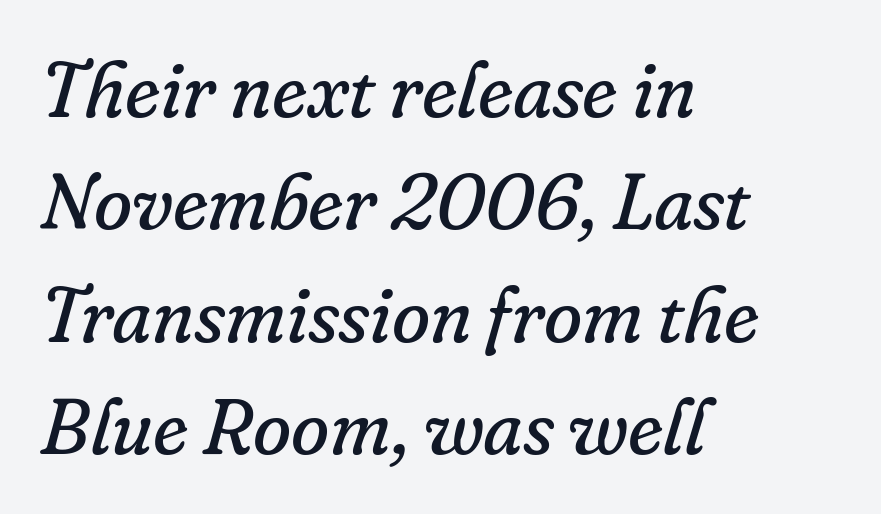
{"serif": "yes", "italic": "yes", "lean": "right", "slant_degrees": 16, "bold": "no", "weight": "regular", "width": "normal", "stroke_contrast": "low", "x_height": "small", "monospaced": "no", "underline": "no", "align": "left", "line_spacing": "normal", "line_spacing_ratio": 1.44, "letter_spacing": "normal", "letter_spacing_em": 0.0, "glyph_px": 78}
